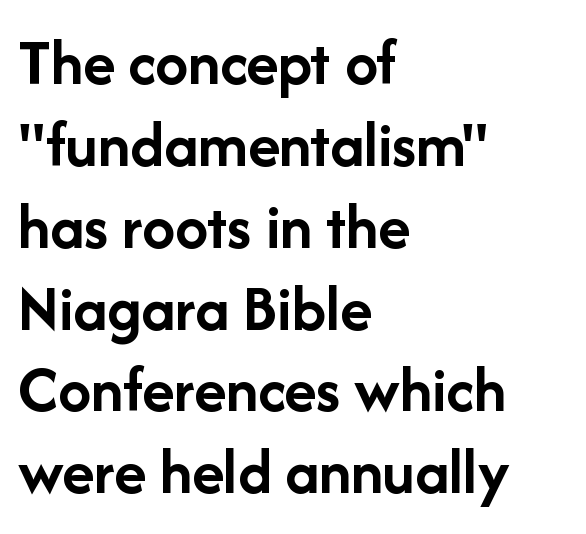
The image shows 66 px semibold sans-serif type, upright; set left-aligned, line spacing 1.24x, normal letter spacing, not underlined; low stroke contrast and a medium x-height.
